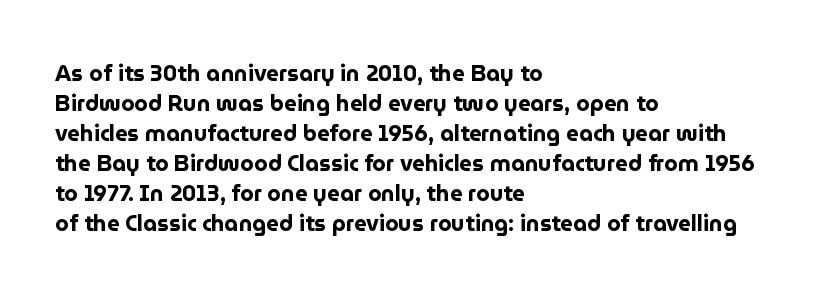
Q: Is the text bold? A: Yes.
Q: Is the text italic (slanted)? A: No, it is upright.
Q: Is the text underlined? A: No.
Q: How is the paragraph aligned? A: Left-aligned.
Q: Is the spacing between letters normal or unusually wide? A: Normal.
Q: Is the spacing between lines tight, normal or loose? A: Normal.
